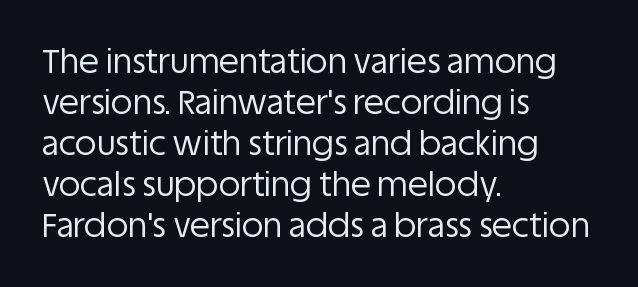
{"serif": "no", "italic": "no", "bold": "no", "weight": "regular", "width": "normal", "stroke_contrast": "low", "x_height": "large", "monospaced": "no", "underline": "no", "align": "left", "line_spacing_ratio": 1.24, "letter_spacing": "normal", "letter_spacing_em": 0.0, "glyph_px": 33}
